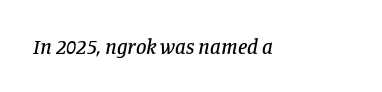
{"italic": "yes", "lean": "right", "slant_degrees": 11, "underline": "no", "letter_spacing": "normal", "letter_spacing_em": 0.0, "glyph_px": 21}
